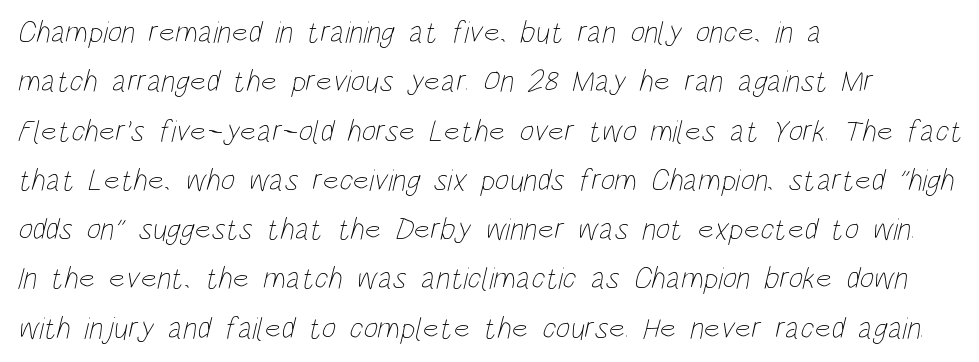
These lines are set flush left with a ragged right edge. This rendering features lettering with no underline. There is no visible air inserted between adjacent glyphs. This sample keeps an unexceptional amount of space between lines.
